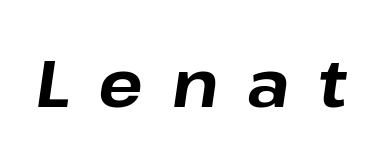
The image shows 66 px bold type, italic (leaning right); set unusually wide letter spacing (+0.43 em), not underlined; low stroke contrast and a medium x-height.
